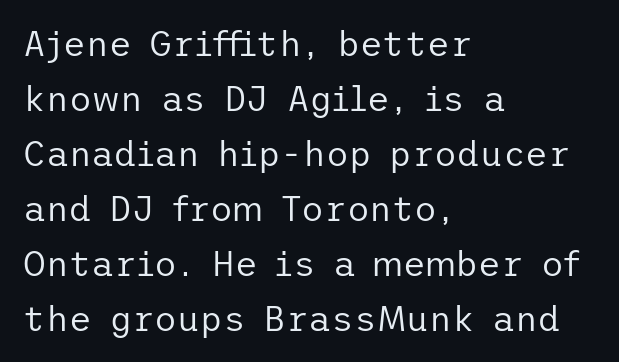
{"serif": "no", "italic": "no", "bold": "no", "weight": "regular", "width": "normal", "stroke_contrast": "low", "x_height": "medium", "underline": "no", "align": "left", "line_spacing": "normal", "line_spacing_ratio": 1.57, "letter_spacing": "normal", "letter_spacing_em": 0.0, "glyph_px": 35}
